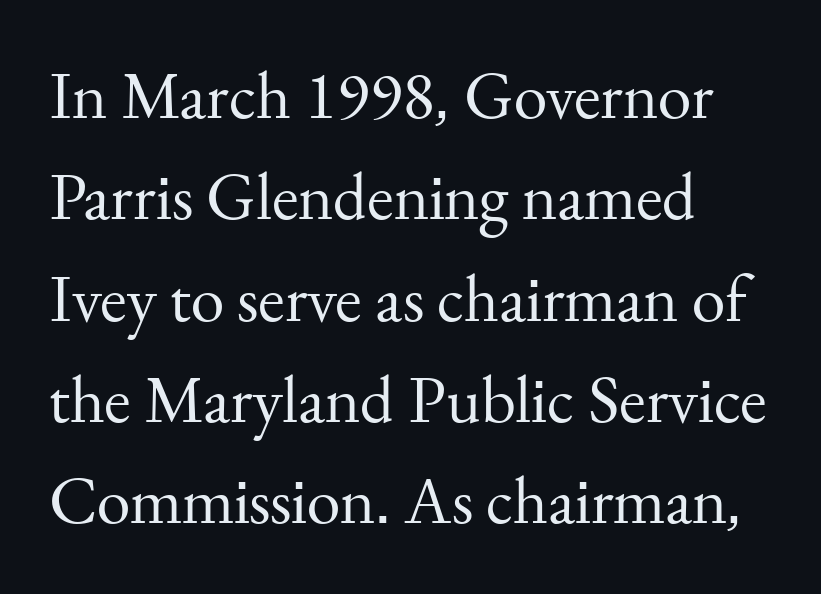
The gaps between neighbouring characters are ordinary and unremarkable. Proportional: the letters do not fall into vertical columns. Serifs: yes, visible at the terminals of the letterforms. Vertical spacing — default. If you drew a ruler down the left edge, every line would touch it.
